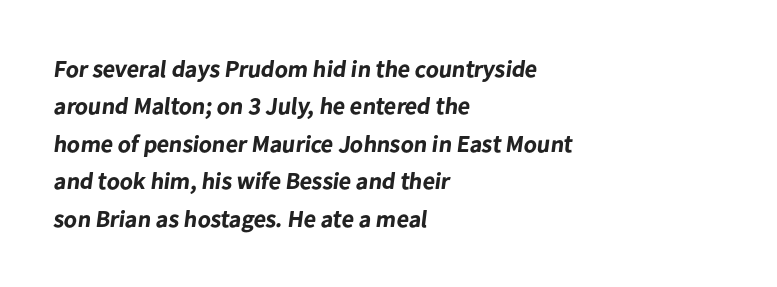
The image shows 24 px bold type; set left-aligned, normal line spacing (1.56x), normal letter spacing, not underlined.
